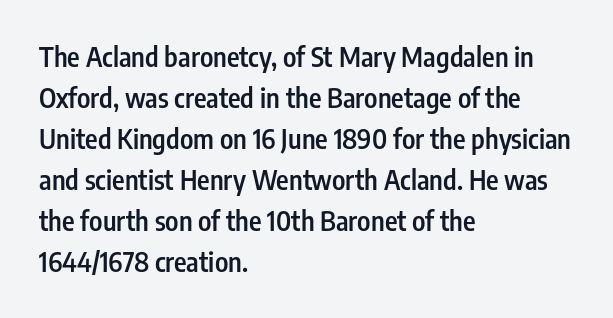
Does extra space separate the letters? No, they use regular spacing. Line spacing here is normal. Visually the block forms a straight wall on the left and a jagged coastline on the right. Unlike italic type, these characters show no tilt at all. The face used here is a semibold: visibly heavier than regular, lighter than bold. The foot of each line stays bare and open.
